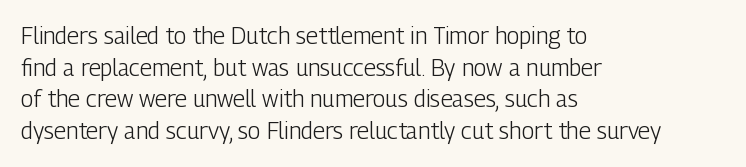
A roman cut, with each character standing at attention. Line spacing here is normal. The text block is weighted toward the left margin, trailing off unevenly rightward. Lines of text with bare space underneath. Nothing unusual about the tracking: characters are spaced as the font intends. A quiet, ordinary-to-light weight characterises the typeface.
